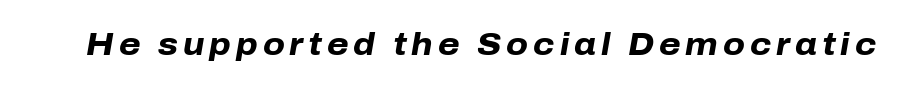
{"italic": "yes", "lean": "right", "slant_degrees": 10, "bold": "yes", "weight": "heavy", "width": "normal", "stroke_contrast": "low", "x_height": "medium", "monospaced": "no", "underline": "no", "glyph_px": 31}
